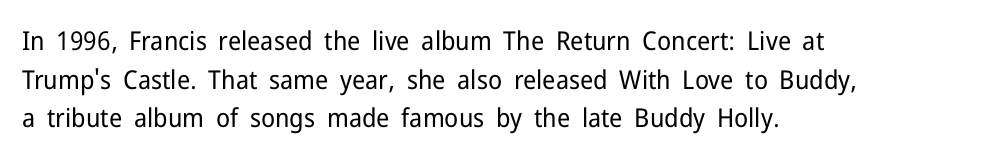
Posture: vertical. The weight tops out at a normal text grade. Words appear dense and cohesive because spacing is normal. If you drew a ruler down the left edge, every line would touch it. Line spacing here is normal. Underline: absent.
